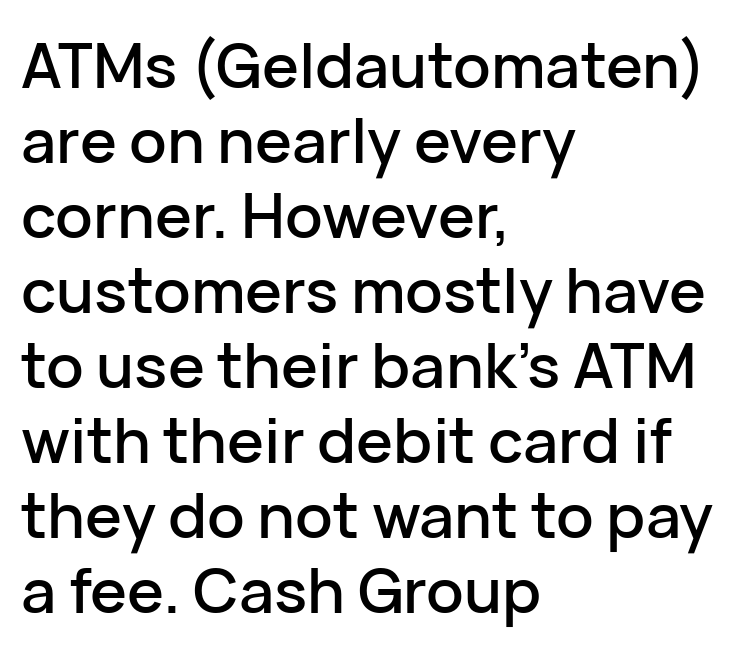
The image shows 62 px sans-serif type, upright; set left-aligned, line spacing 1.21x, normal letter spacing, not underlined; low stroke contrast and a medium x-height.
